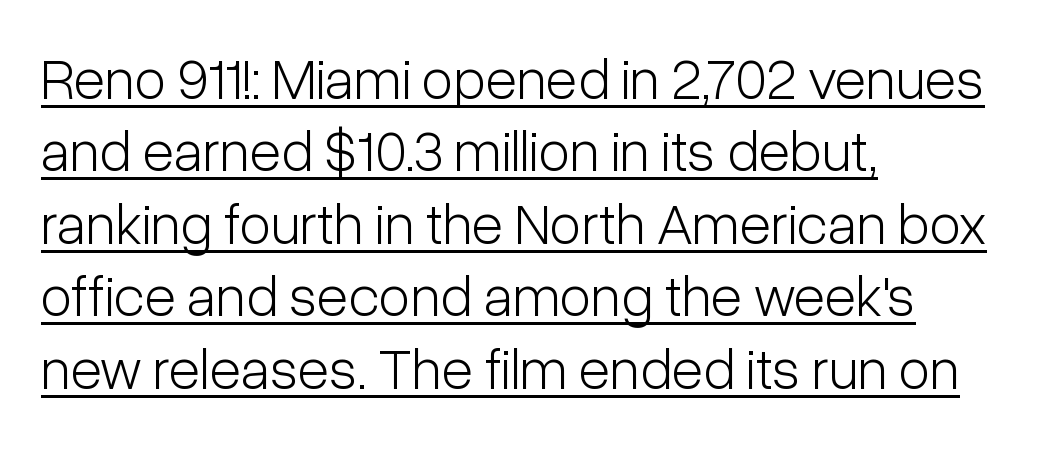
Q: Is the text bold? A: No.
Q: Is the text italic (slanted)? A: No, it is upright.
Q: Is the typeface a serif or a sans-serif typeface? A: Sans-serif.
Q: Is the text underlined? A: Yes.
Q: How is the paragraph aligned? A: Left-aligned.
Q: Is the spacing between letters normal or unusually wide? A: Normal.
Q: Is the spacing between lines tight, normal or loose? A: Normal.
Q: Width (condensed, normal, or wide)? A: Condensed.
Q: Stroke contrast? A: Low.
Q: x-height? A: Medium.
Q: Monospaced? A: No.
